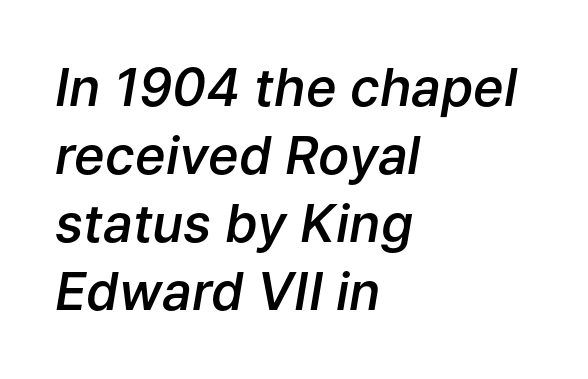
The glyphs have the mass of a demibold cut, below bold. Horizontal alignment here is leftward, the default for most running prose. You could not count columns in this text — the font is proportionally spaced. Designer's note — italics engaged. The passage shown is not underscored anywhere. Regular leading.
